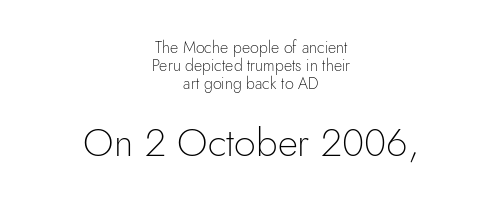
Reading down the block, each line starts at a different indent, mirrored at its end. This sample has the flowing, uneven cadence of proportional lettering. Leading: reduced. In terms of posture, this sample is upright.
